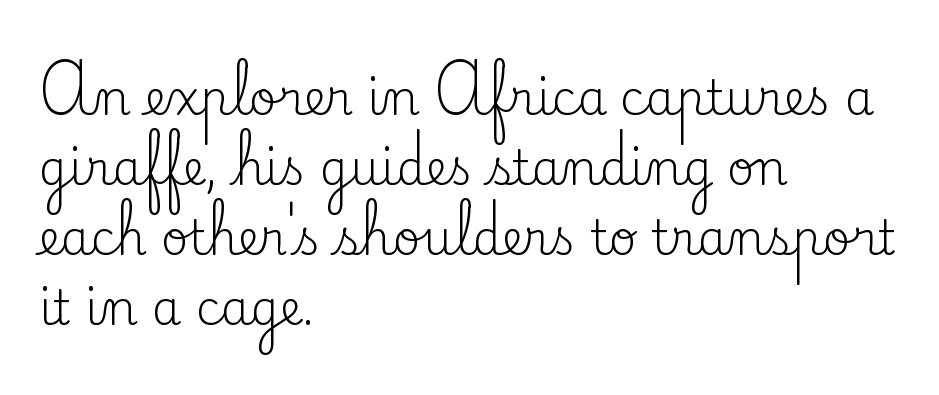
Q: Is the text bold? A: No.
Q: Is the text italic (slanted)? A: No, it is upright.
Q: Is the text underlined? A: No.
Q: How is the paragraph aligned? A: Left-aligned.
Q: Is the spacing between letters normal or unusually wide? A: Normal.
Q: Is the spacing between lines tight, normal or loose? A: Normal.
Q: Width (condensed, normal, or wide)? A: Normal.
Q: Stroke contrast? A: Low.
Q: x-height? A: Small.
Q: Monospaced? A: No.
